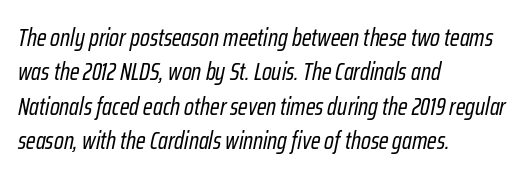
The image shows 24 px text type, italic (leaning right); set left-aligned, normal line spacing (1.43x), normal letter spacing, not underlined.
